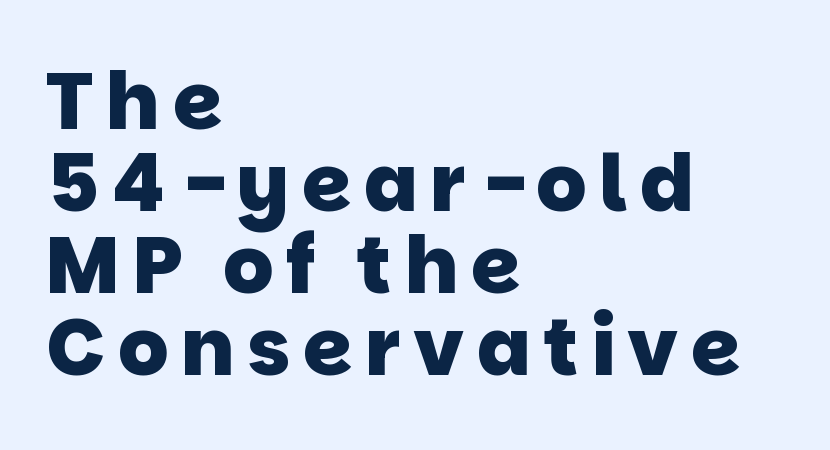
{"serif": "no", "bold": "yes", "weight": "heavy", "width": "normal", "stroke_contrast": "low", "x_height": "large", "monospaced": "no", "underline": "no", "align": "left", "line_spacing": "tight", "line_spacing_ratio": 1.04, "glyph_px": 79}
